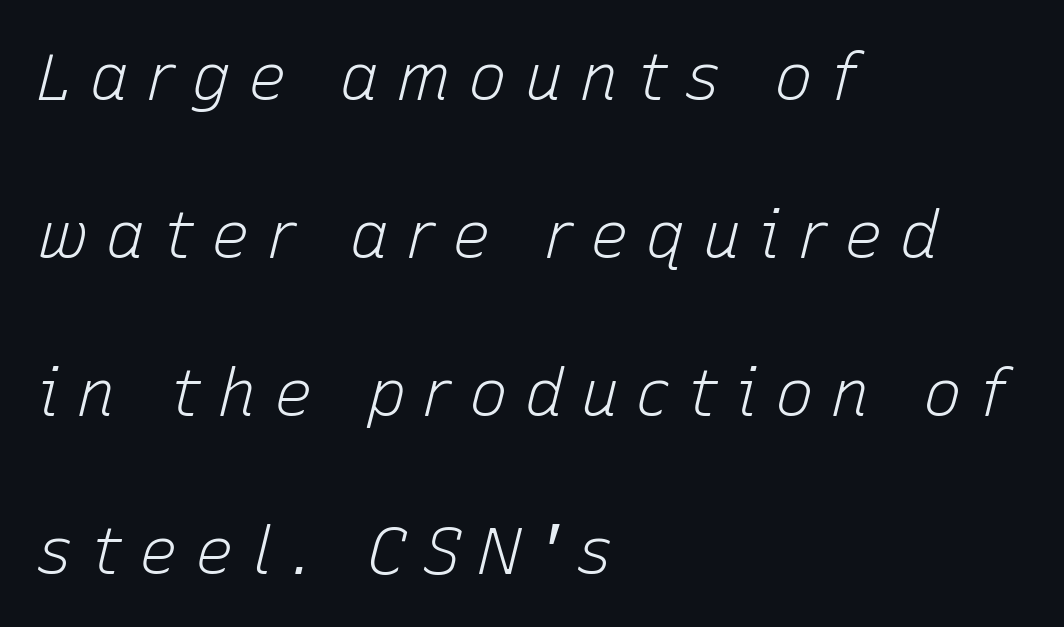
{"italic": "yes", "lean": "right", "slant_degrees": 15, "bold": "no", "weight": "light", "width": "normal", "stroke_contrast": "low", "x_height": "medium", "monospaced": "no", "underline": "no", "align": "left", "line_spacing": "loose", "line_spacing_ratio": 2.43, "letter_spacing": "wide", "letter_spacing_em": 0.26, "glyph_px": 65}
